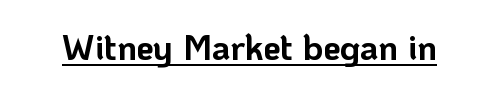
Q: Is the text bold? A: Yes.
Q: Is the text italic (slanted)? A: No, it is upright.
Q: Is the typeface a serif or a sans-serif typeface? A: Sans-serif.
Q: Is the text underlined? A: Yes.
Q: Is the spacing between letters normal or unusually wide? A: Normal.
Q: Width (condensed, normal, or wide)? A: Normal.
Q: Stroke contrast? A: Low.
Q: x-height? A: Medium.
Q: Monospaced? A: No.
